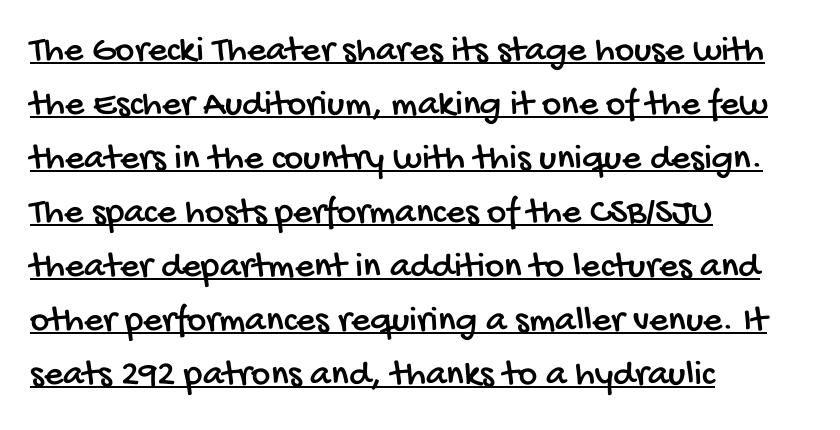
The image shows 37 px condensed sans-serif type; set left-aligned, normal line spacing (1.46x), normal letter spacing, underlined; low stroke contrast and a large x-height.
